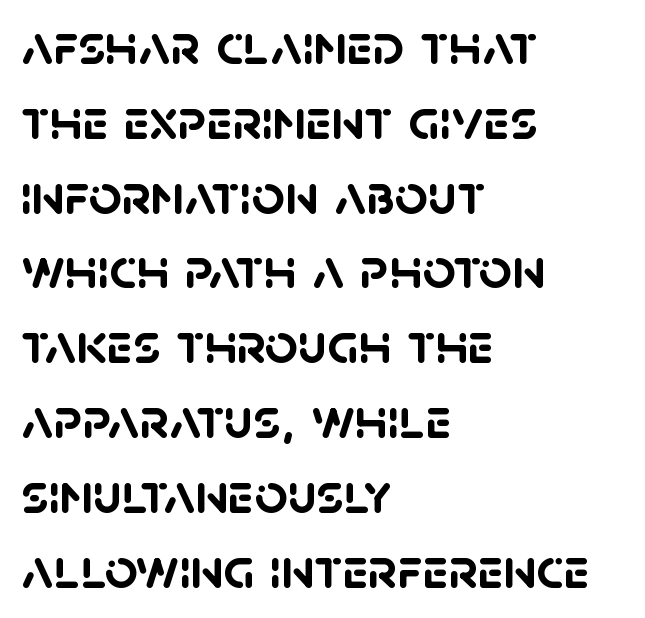
{"serif": "no", "bold": "yes", "weight": "semibold", "width": "normal", "stroke_contrast": "low", "x_height": "large", "monospaced": "no", "underline": "no", "align": "left", "line_spacing": "normal", "line_spacing_ratio": 1.29, "letter_spacing": "normal", "letter_spacing_em": 0.0, "glyph_px": 58}
